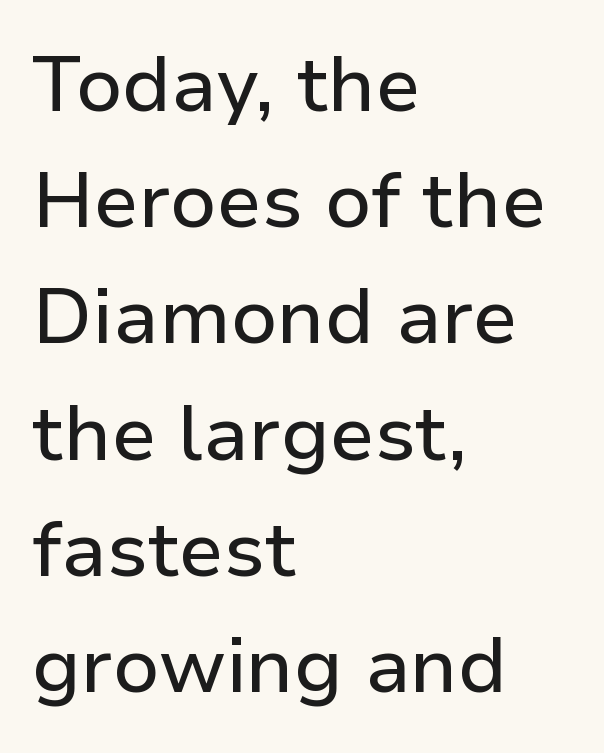
{"serif": "no", "italic": "no", "width": "normal", "stroke_contrast": "low", "x_height": "medium", "monospaced": "no", "underline": "no", "align": "left", "line_spacing": "normal", "line_spacing_ratio": 1.49, "letter_spacing": "normal", "letter_spacing_em": 0.0, "glyph_px": 78}
